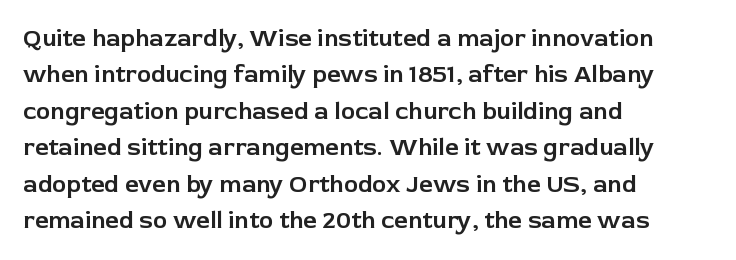
Q: Is the text italic (slanted)? A: No, it is upright.
Q: Is the text underlined? A: No.
Q: How is the paragraph aligned? A: Left-aligned.
Q: Is the spacing between letters normal or unusually wide? A: Normal.
Q: Is the spacing between lines tight, normal or loose? A: Normal.
